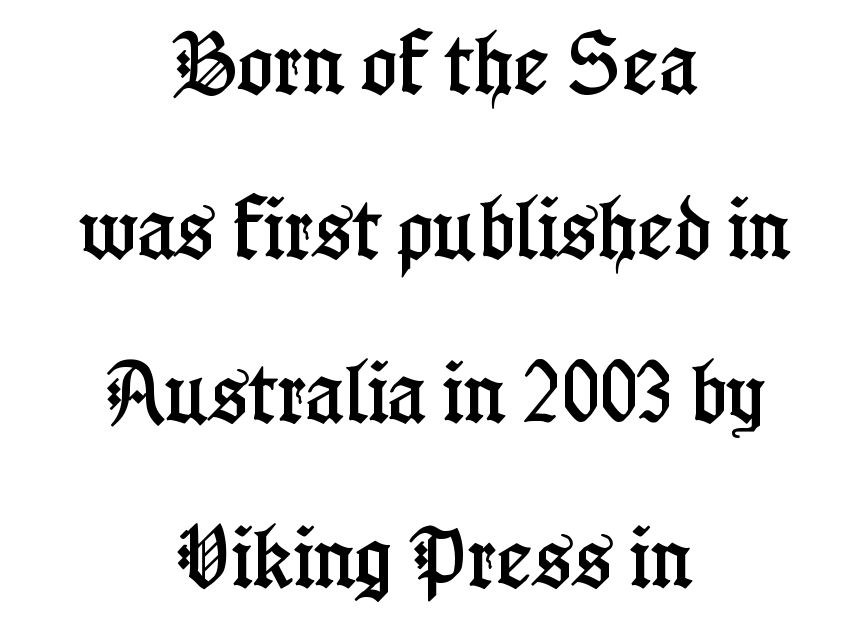
Q: Is the text italic (slanted)? A: No, it is upright.
Q: Is the typeface a serif or a sans-serif typeface? A: Serif.
Q: Is the text underlined? A: No.
Q: How is the paragraph aligned? A: Centered.
Q: Is the spacing between letters normal or unusually wide? A: Normal.
Q: Is the spacing between lines tight, normal or loose? A: Loose.
Q: Width (condensed, normal, or wide)? A: Condensed.
Q: Stroke contrast? A: Low.
Q: x-height? A: Medium.
Q: Monospaced? A: No.
